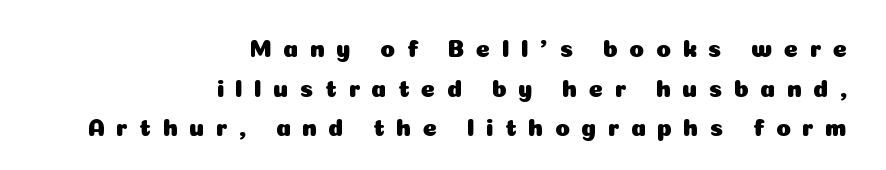
Q: Is the text italic (slanted)? A: No, it is upright.
Q: Is the text underlined? A: No.
Q: How is the paragraph aligned? A: Right-aligned.
Q: Is the spacing between letters normal or unusually wide? A: Unusually wide.
Q: Is the spacing between lines tight, normal or loose? A: Normal.
